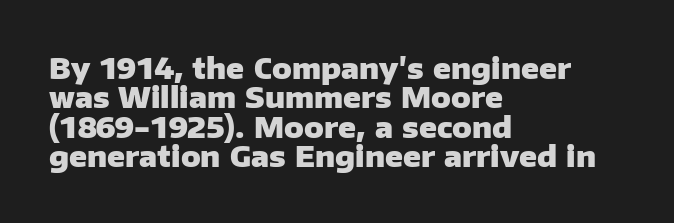
Q: Is the text bold? A: Yes.
Q: Is the text italic (slanted)? A: No, it is upright.
Q: Is the typeface a serif or a sans-serif typeface? A: Sans-serif.
Q: Is the text underlined? A: No.
Q: How is the paragraph aligned? A: Left-aligned.
Q: Is the spacing between letters normal or unusually wide? A: Normal.
Q: Is the spacing between lines tight, normal or loose? A: Tight.
Q: Width (condensed, normal, or wide)? A: Normal.
Q: Stroke contrast? A: Low.
Q: x-height? A: Medium.
Q: Monospaced? A: No.
